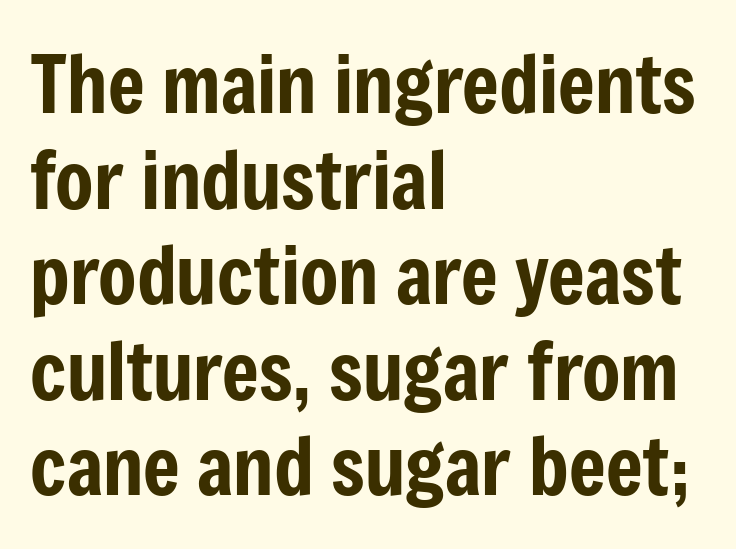
{"serif": "no", "italic": "no", "width": "condensed", "stroke_contrast": "low", "x_height": "medium", "monospaced": "no", "underline": "no", "align": "left", "line_spacing_ratio": 1.21, "letter_spacing": "normal", "letter_spacing_em": 0.0, "glyph_px": 79}
